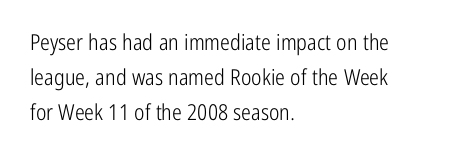
The image shows 22 px text type, upright; set left-aligned, normal line spacing (1.58x), normal letter spacing, not underlined.
